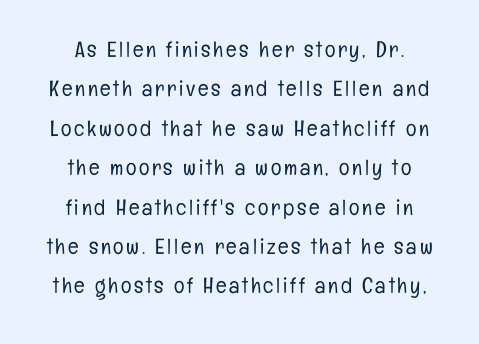
{"italic": "no", "bold": "no", "underline": "no", "line_spacing_ratio": 1.79, "glyph_px": 22}
